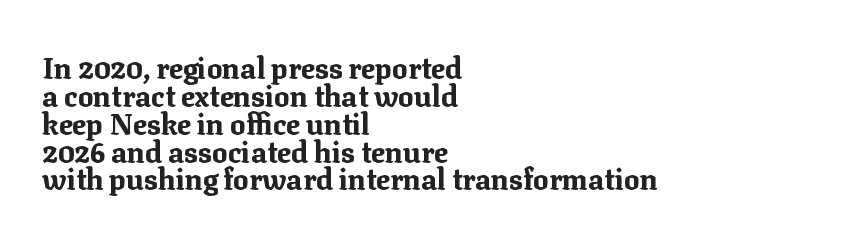
{"serif": "yes", "italic": "no", "bold": "yes", "weight": "bold", "width": "normal", "stroke_contrast": "medium", "x_height": "medium", "monospaced": "no", "underline": "no", "align": "left", "line_spacing": "tight", "line_spacing_ratio": 0.96, "letter_spacing": "normal", "letter_spacing_em": 0.0, "glyph_px": 29}
